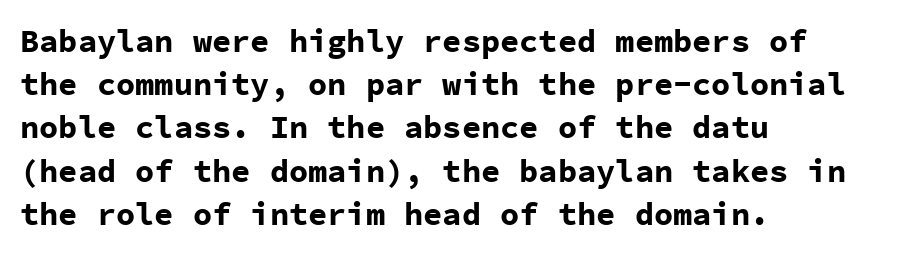
The image shows 32 px bold sans-serif type, upright, monospaced; set left-aligned, normal line spacing (1.35x), normal letter spacing, not underlined; low stroke contrast and a medium x-height.
